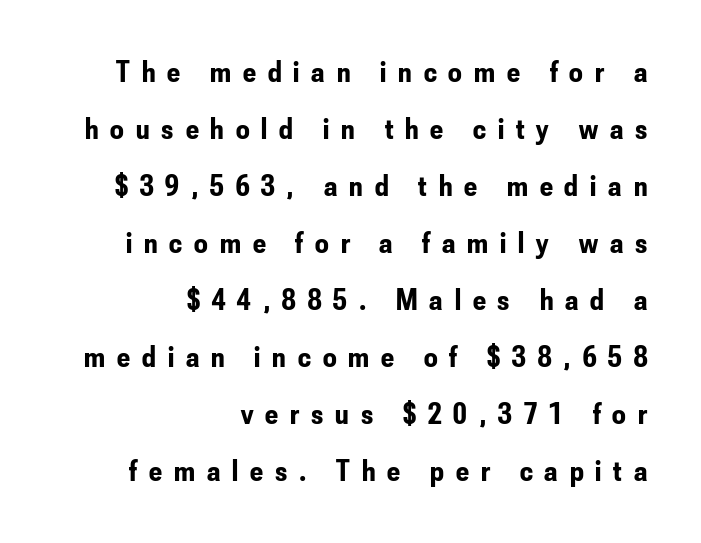
{"serif": "no", "italic": "no", "bold": "yes", "weight": "bold", "width": "condensed", "stroke_contrast": "low", "x_height": "small", "monospaced": "no", "underline": "no", "align": "right", "line_spacing": "loose", "line_spacing_ratio": 1.9, "letter_spacing": "wide", "letter_spacing_em": 0.4, "glyph_px": 30}
